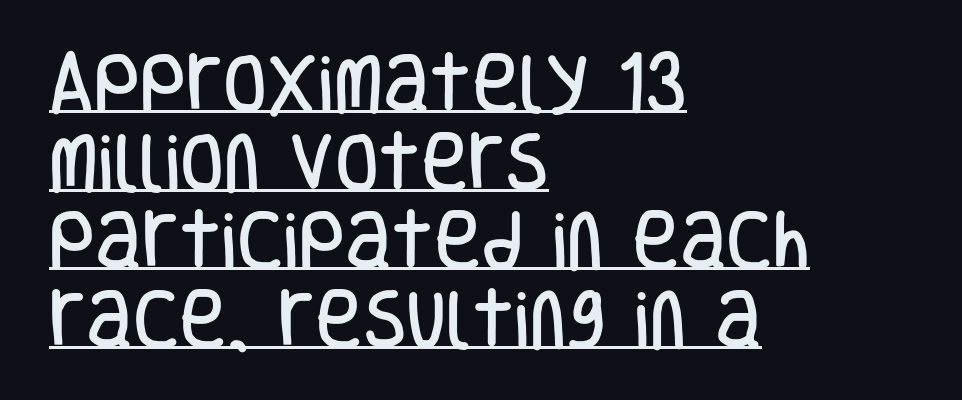
{"serif": "no", "italic": "no", "width": "condensed", "stroke_contrast": "low", "x_height": "large", "monospaced": "no", "underline": "yes", "align": "left", "line_spacing_ratio": 1.23, "letter_spacing": "normal", "letter_spacing_em": 0.0, "glyph_px": 64}
